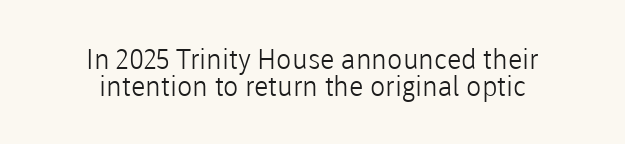
Here the glyphs are tracked normally, forming tight word shapes. Is this a fixed-width face? No — the glyphs have proportional, varying widths. Closely set lines give the paragraph a compact silhouette. Weight: regular or lighter. Style check: upright. Horizontally, the lines are justified to the midpoint only.
